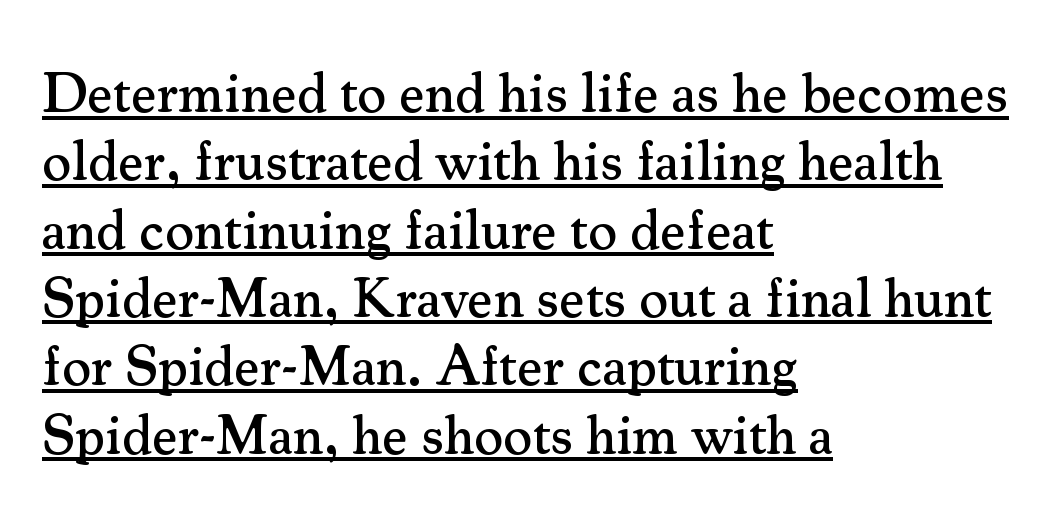
The image shows 56 px serif type, upright; set left-aligned, line spacing 1.22x, normal letter spacing, underlined; medium stroke contrast and a small x-height.
